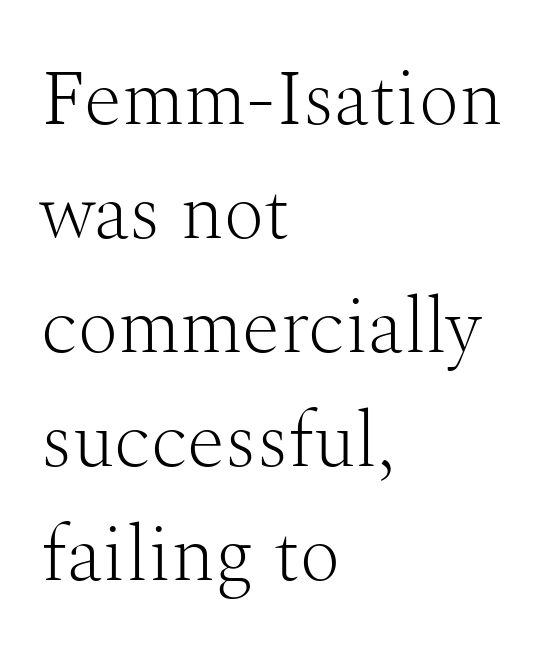
The image shows 78 px light serif type, upright; set left-aligned, normal line spacing (1.46x), normal letter spacing, not underlined; medium stroke contrast and a medium x-height.
